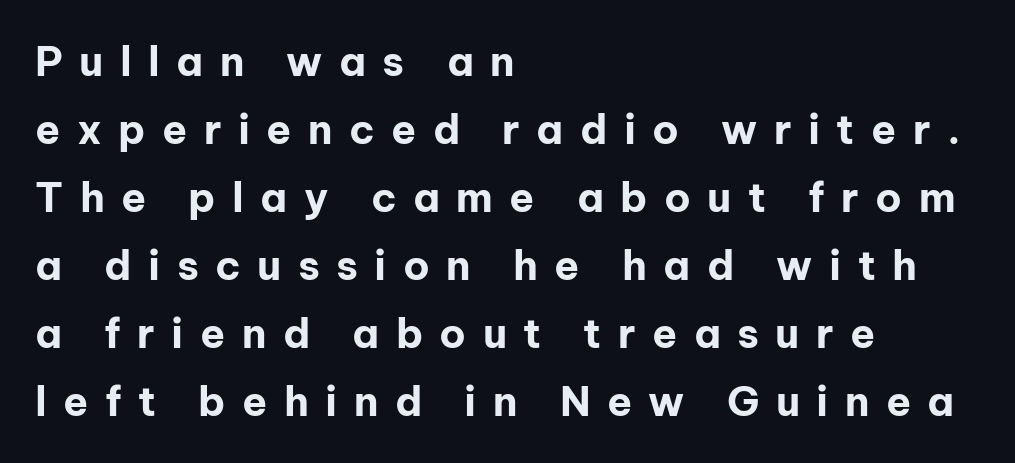
Q: Is the text bold? A: Yes.
Q: Is the text italic (slanted)? A: No, it is upright.
Q: Is the typeface a serif or a sans-serif typeface? A: Sans-serif.
Q: Is the text underlined? A: No.
Q: How is the paragraph aligned? A: Left-aligned.
Q: Is the spacing between letters normal or unusually wide? A: Unusually wide.
Q: Is the spacing between lines tight, normal or loose? A: Normal.
Q: Width (condensed, normal, or wide)? A: Normal.
Q: Stroke contrast? A: Low.
Q: x-height? A: Medium.
Q: Monospaced? A: No.
